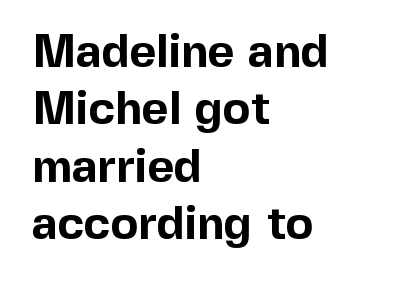
The image shows 46 px bold sans-serif type, upright; set left-aligned, normal line spacing (1.25x), normal letter spacing, not underlined; a medium x-height.
